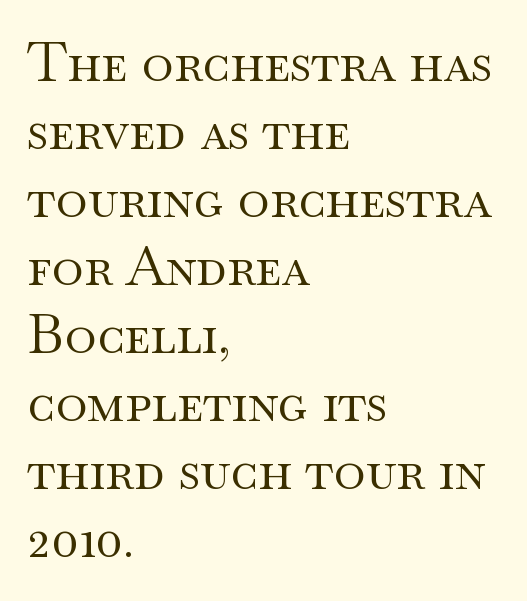
The image shows 54 px regular-weight, wide serif type, upright; set left-aligned, normal line spacing (1.26x), normal letter spacing, not underlined; medium stroke contrast and a small x-height.
